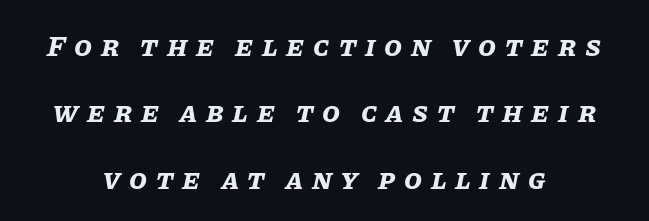
Q: Is the text bold? A: Yes.
Q: Is the text italic (slanted)? A: Yes, it leans right by about 11 degrees.
Q: Is the text underlined? A: No.
Q: How is the paragraph aligned? A: Centered.
Q: Is the spacing between letters normal or unusually wide? A: Unusually wide.
Q: Is the spacing between lines tight, normal or loose? A: Loose.
Q: Width (condensed, normal, or wide)? A: Normal.
Q: Stroke contrast? A: Low.
Q: x-height? A: Large.
Q: Monospaced? A: No.
